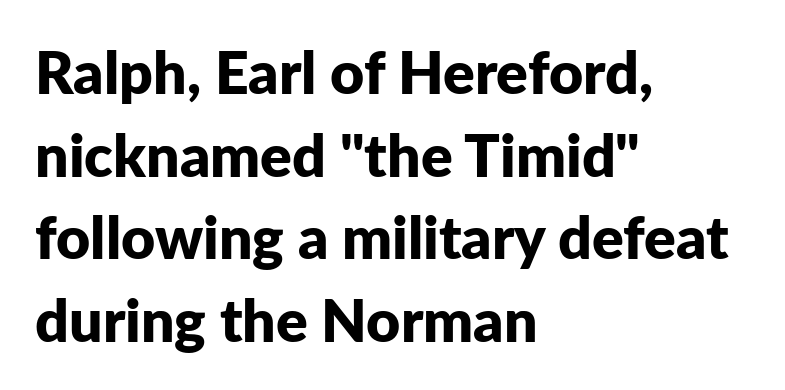
Character widths vary here, with narrow letters taking less room than wide ones. Ascenders rise straight up at ninety degrees. Honestly, the row spacing looks completely unremarkable. The strip under each line holds only bare page. Leftover space on each line is placed entirely after the last word. Is the type bold? Yes — the strokes are clearly thick and heavy.
